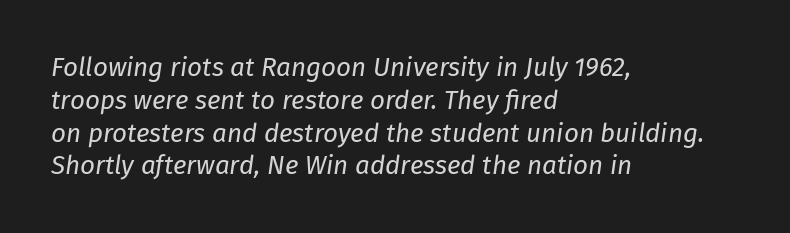
The image shows 26 px text type, italic (leaning right); set left-aligned, normal line spacing (1.26x), normal letter spacing, not underlined.
